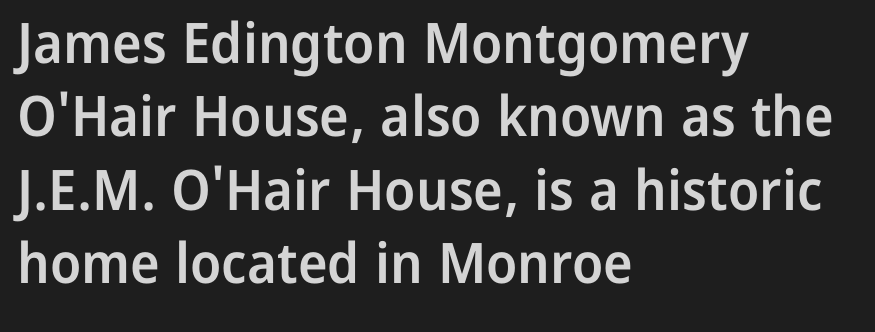
The image shows 56 px semibold sans-serif type, upright; set left-aligned, normal line spacing (1.31x), normal letter spacing, not underlined; low stroke contrast and a medium x-height.
